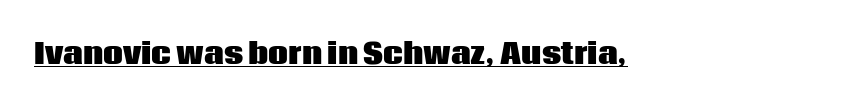
The image shows 28 px heavy sans-serif type, upright; set normal letter spacing, underlined; low stroke contrast and a large x-height.
